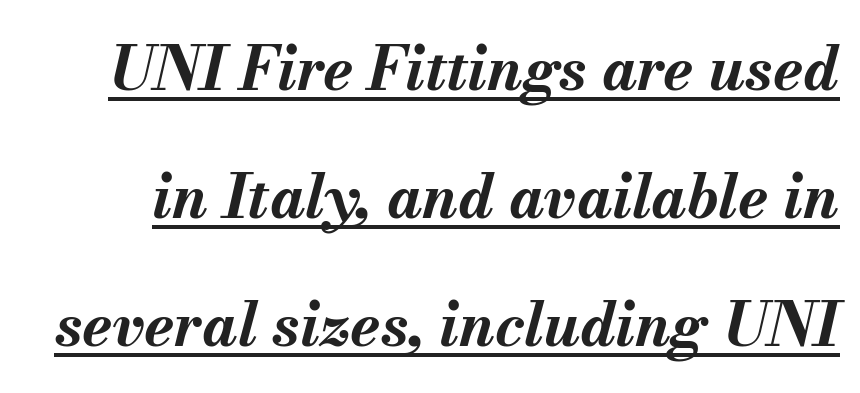
{"italic": "yes", "lean": "right", "slant_degrees": 13, "bold": "yes", "weight": "bold", "width": "normal", "stroke_contrast": "medium", "x_height": "small", "monospaced": "no", "underline": "yes", "line_spacing": "loose", "line_spacing_ratio": 2.1, "letter_spacing": "normal", "letter_spacing_em": 0.0, "glyph_px": 61}
